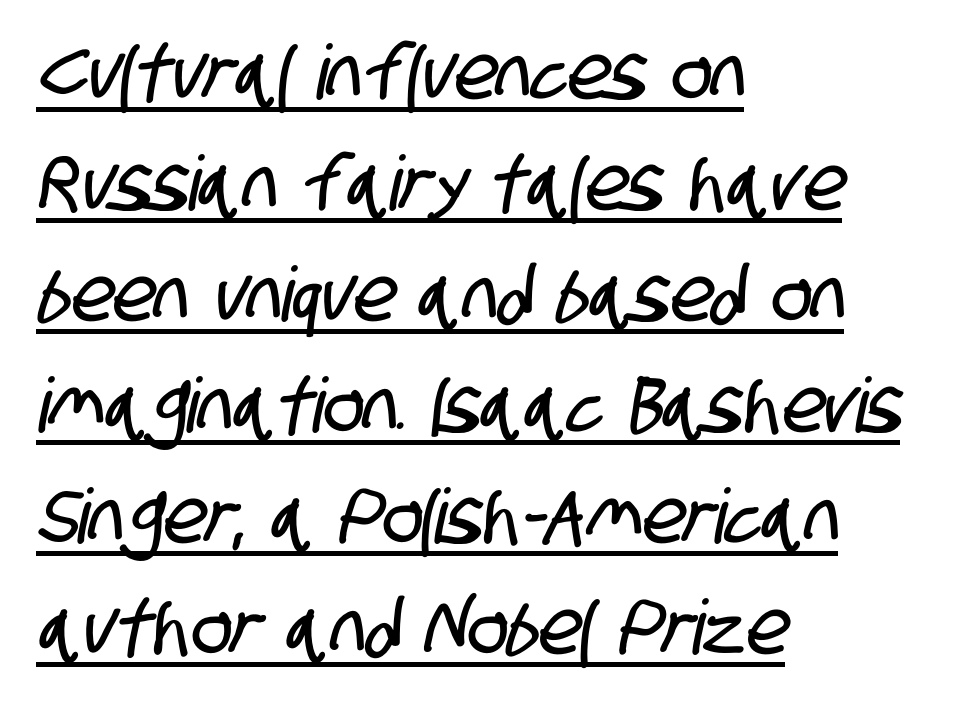
Q: Is the typeface a serif or a sans-serif typeface? A: Sans-serif.
Q: Is the text underlined? A: Yes.
Q: How is the paragraph aligned? A: Left-aligned.
Q: Is the spacing between letters normal or unusually wide? A: Normal.
Q: Is the spacing between lines tight, normal or loose? A: Normal.
Q: Width (condensed, normal, or wide)? A: Condensed.
Q: Stroke contrast? A: Low.
Q: x-height? A: Large.
Q: Monospaced? A: No.
